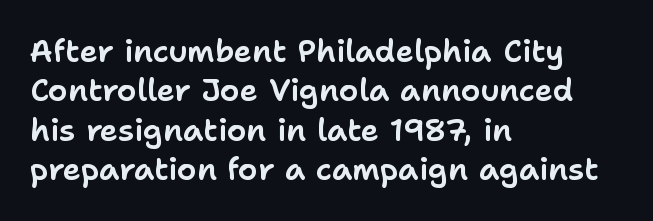
{"serif": "no", "italic": "no", "width": "normal", "stroke_contrast": "low", "x_height": "medium", "monospaced": "no", "underline": "no", "align": "left", "line_spacing": "normal", "line_spacing_ratio": 1.27, "letter_spacing": "normal", "letter_spacing_em": 0.0, "glyph_px": 31}
